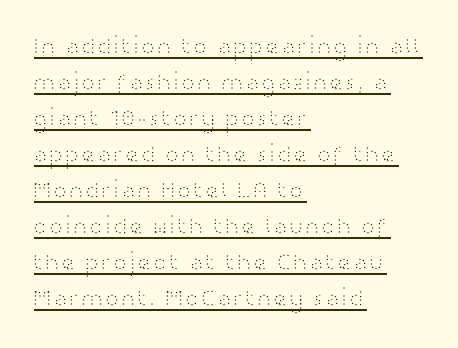
The image shows 24 px text type, upright; set left-aligned, normal line spacing (1.5x), normal letter spacing, underlined.
